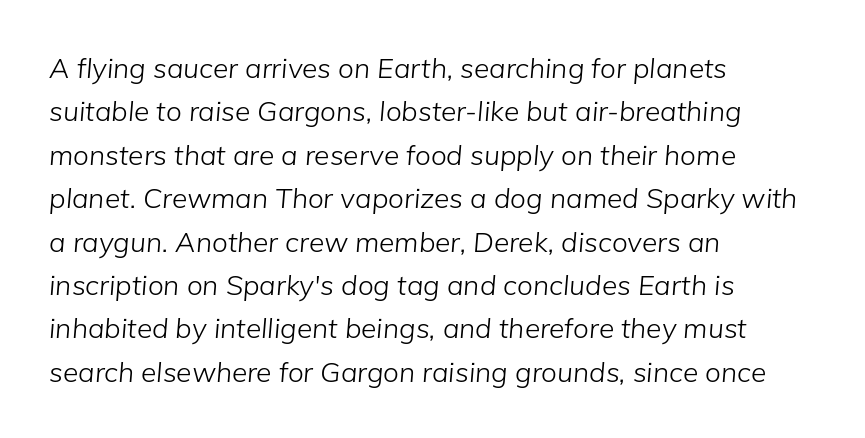
Q: Is the text bold? A: No.
Q: Is the text italic (slanted)? A: Yes, it leans right by about 5 degrees.
Q: Is the text underlined? A: No.
Q: How is the paragraph aligned? A: Left-aligned.
Q: Is the spacing between letters normal or unusually wide? A: Normal.
Q: Is the spacing between lines tight, normal or loose? A: Normal.
Q: Width (condensed, normal, or wide)? A: Normal.
Q: Stroke contrast? A: Low.
Q: x-height? A: Medium.
Q: Monospaced? A: No.
